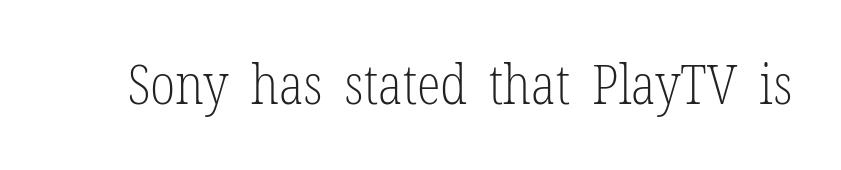
Q: Is the text bold? A: No.
Q: Is the text italic (slanted)? A: No, it is upright.
Q: Is the typeface a serif or a sans-serif typeface? A: Serif.
Q: Is the text underlined? A: No.
Q: Is the spacing between letters normal or unusually wide? A: Normal.
Q: Width (condensed, normal, or wide)? A: Condensed.
Q: Stroke contrast? A: Low.
Q: x-height? A: Medium.
Q: Monospaced? A: No.
